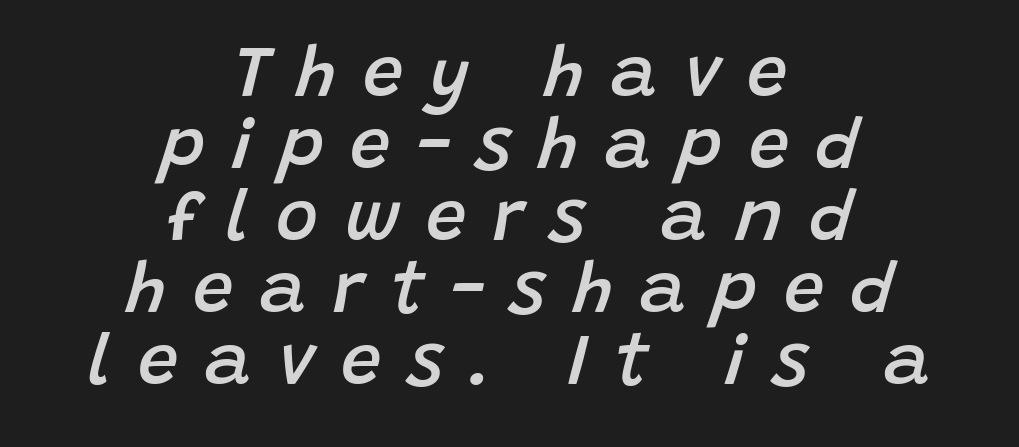
The line-height multiplier appears low, near solid setting. These lines were composed using italics. Words appear elongated and porous because spacing is wide. Every letter is mildly thick-stroked: semibold rather than bold.
